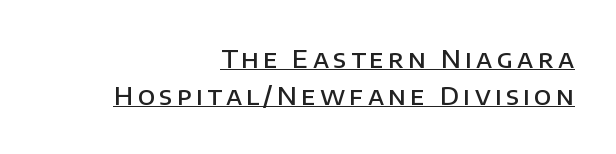
The image shows 25 px text type, upright; set right-aligned, normal line spacing (1.49x), underlined.
